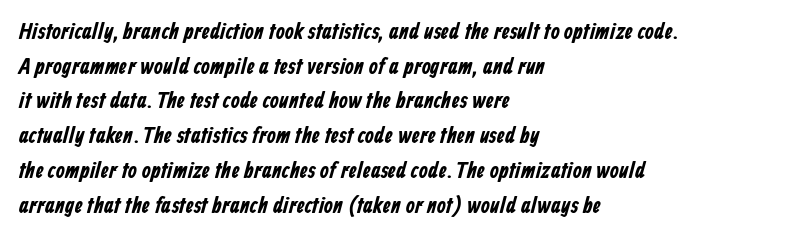
Q: Is the text underlined? A: No.
Q: How is the paragraph aligned? A: Left-aligned.
Q: Is the spacing between letters normal or unusually wide? A: Normal.
Q: Is the spacing between lines tight, normal or loose? A: Normal.
